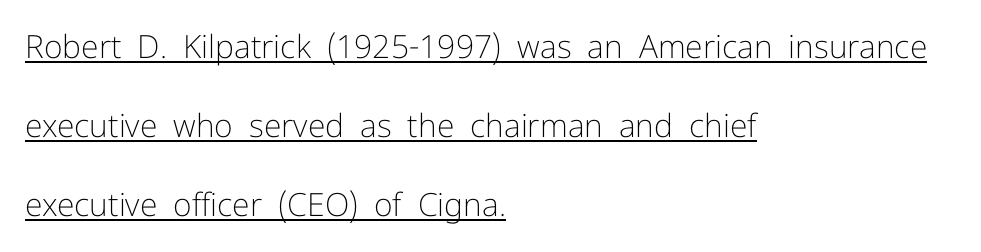
{"serif": "no", "italic": "no", "bold": "no", "weight": "light", "width": "normal", "stroke_contrast": "low", "x_height": "medium", "monospaced": "no", "underline": "yes", "align": "left", "line_spacing": "loose", "line_spacing_ratio": 2.47, "letter_spacing": "normal", "letter_spacing_em": 0.0, "glyph_px": 32}
